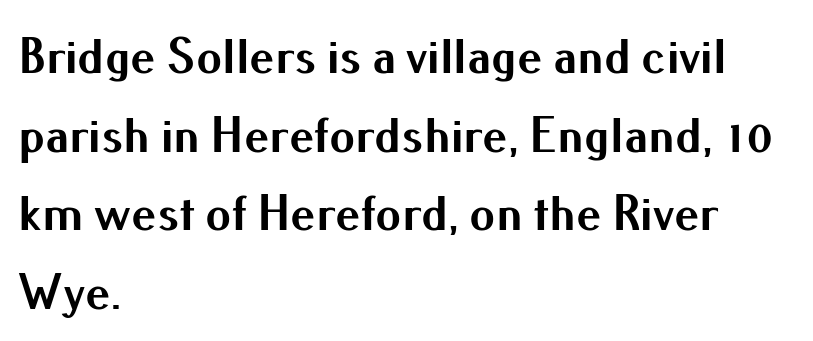
{"serif": "no", "italic": "no", "bold": "yes", "weight": "bold", "width": "normal", "stroke_contrast": "medium", "x_height": "small", "monospaced": "no", "underline": "no", "align": "left", "line_spacing": "normal", "line_spacing_ratio": 1.54, "letter_spacing": "normal", "letter_spacing_em": 0.0, "glyph_px": 51}
